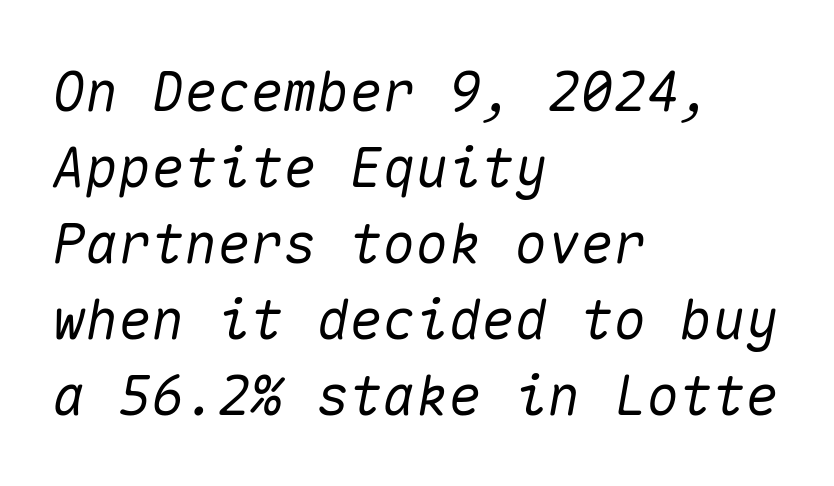
Q: Is the text italic (slanted)? A: Yes, it leans right by about 10 degrees.
Q: Is the text underlined? A: No.
Q: How is the paragraph aligned? A: Left-aligned.
Q: Is the spacing between letters normal or unusually wide? A: Normal.
Q: Is the spacing between lines tight, normal or loose? A: Normal.
Q: Width (condensed, normal, or wide)? A: Normal.
Q: Stroke contrast? A: Medium.
Q: x-height? A: Medium.
Q: Monospaced? A: Yes.
